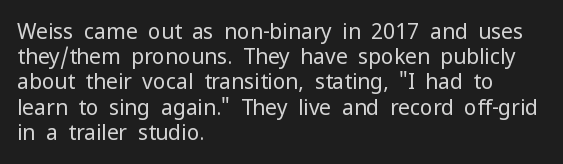
The image shows 21 px text type, upright; set left-aligned, line spacing 1.2x, normal letter spacing, not underlined.
